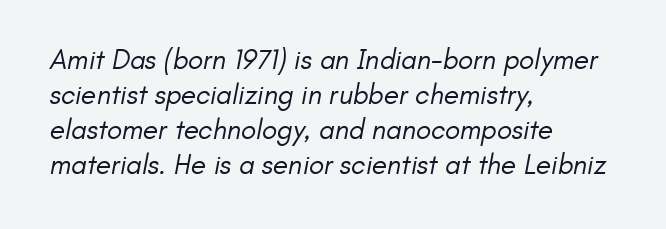
The image shows 28 px regular-weight sans-serif type; set left-aligned, normal line spacing (1.25x), normal letter spacing, not underlined; low stroke contrast and a small x-height.
